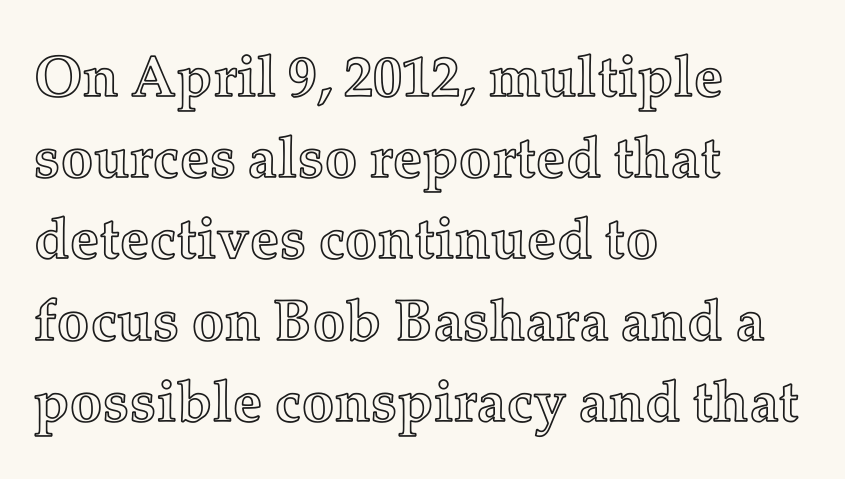
{"italic": "no", "width": "normal", "x_height": "medium", "monospaced": "no", "underline": "no", "align": "left", "line_spacing": "normal", "line_spacing_ratio": 1.4, "letter_spacing": "normal", "letter_spacing_em": 0.0, "glyph_px": 58}
